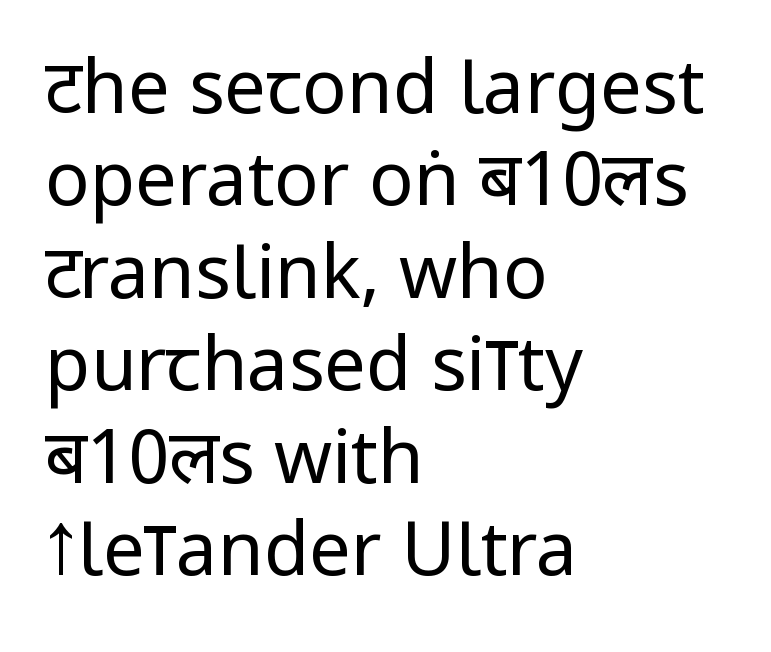
The image shows 74 px regular-weight, condensed sans-serif type, upright; set left-aligned, normal line spacing (1.25x), normal letter spacing, not underlined; low stroke contrast.
